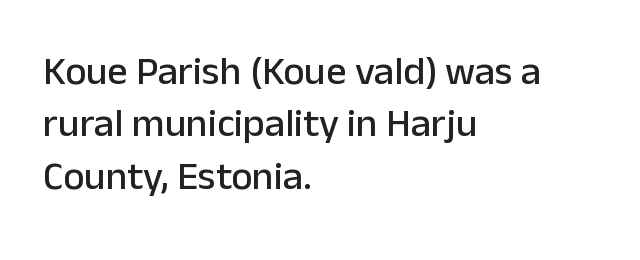
Q: Is the text italic (slanted)? A: No, it is upright.
Q: Is the typeface a serif or a sans-serif typeface? A: Sans-serif.
Q: Is the text underlined? A: No.
Q: How is the paragraph aligned? A: Left-aligned.
Q: Is the spacing between letters normal or unusually wide? A: Normal.
Q: Is the spacing between lines tight, normal or loose? A: Normal.
Q: Width (condensed, normal, or wide)? A: Normal.
Q: Stroke contrast? A: Low.
Q: x-height? A: Medium.
Q: Monospaced? A: No.
